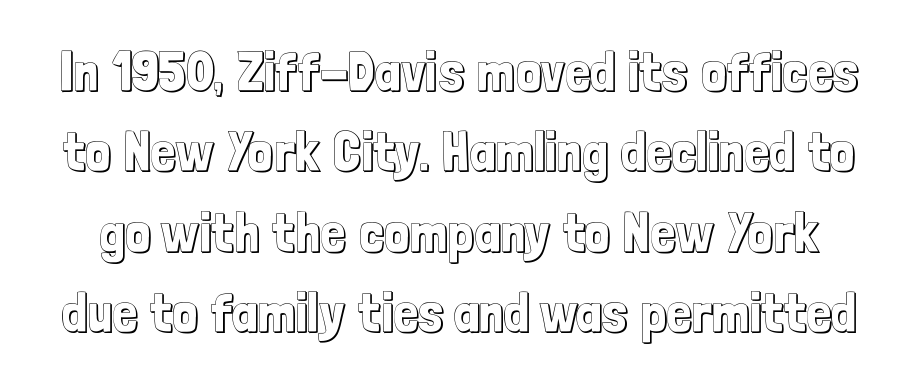
Q: Is the text italic (slanted)? A: No, it is upright.
Q: Is the text underlined? A: No.
Q: Is the spacing between letters normal or unusually wide? A: Normal.
Q: Is the spacing between lines tight, normal or loose? A: Normal.
Q: Width (condensed, normal, or wide)? A: Condensed.
Q: x-height? A: Medium.
Q: Monospaced? A: No.
